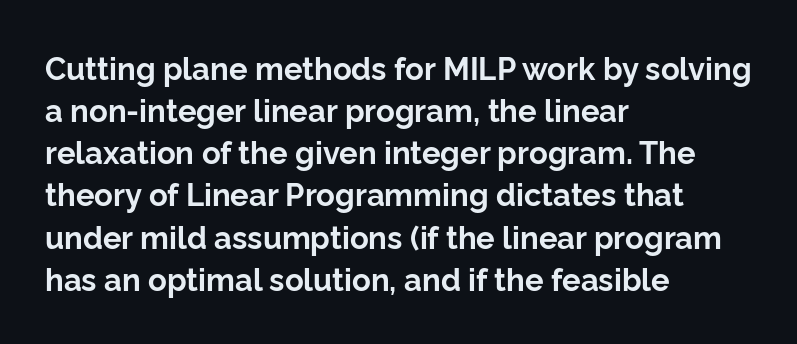
The image shows 31 px bold sans-serif type, upright; set left-aligned, normal line spacing (1.36x), normal letter spacing, not underlined; low stroke contrast and a medium x-height.
